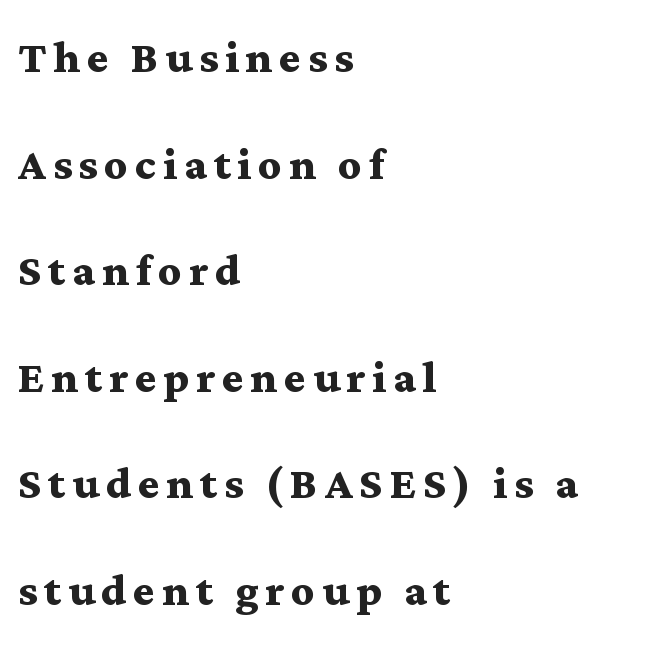
Q: Is the text bold? A: Yes.
Q: Is the text italic (slanted)? A: No, it is upright.
Q: Is the typeface a serif or a sans-serif typeface? A: Serif.
Q: Is the text underlined? A: No.
Q: How is the paragraph aligned? A: Left-aligned.
Q: Width (condensed, normal, or wide)? A: Wide.
Q: Stroke contrast? A: Medium.
Q: x-height? A: Medium.
Q: Monospaced? A: No.
